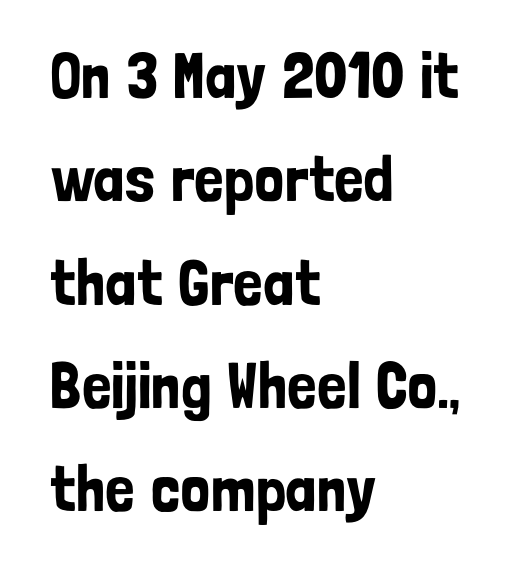
Q: Is the text italic (slanted)? A: No, it is upright.
Q: Is the typeface a serif or a sans-serif typeface? A: Sans-serif.
Q: Is the text underlined? A: No.
Q: How is the paragraph aligned? A: Left-aligned.
Q: Is the spacing between letters normal or unusually wide? A: Normal.
Q: Is the spacing between lines tight, normal or loose? A: Normal.
Q: Width (condensed, normal, or wide)? A: Condensed.
Q: Stroke contrast? A: Low.
Q: x-height? A: Medium.
Q: Monospaced? A: No.
